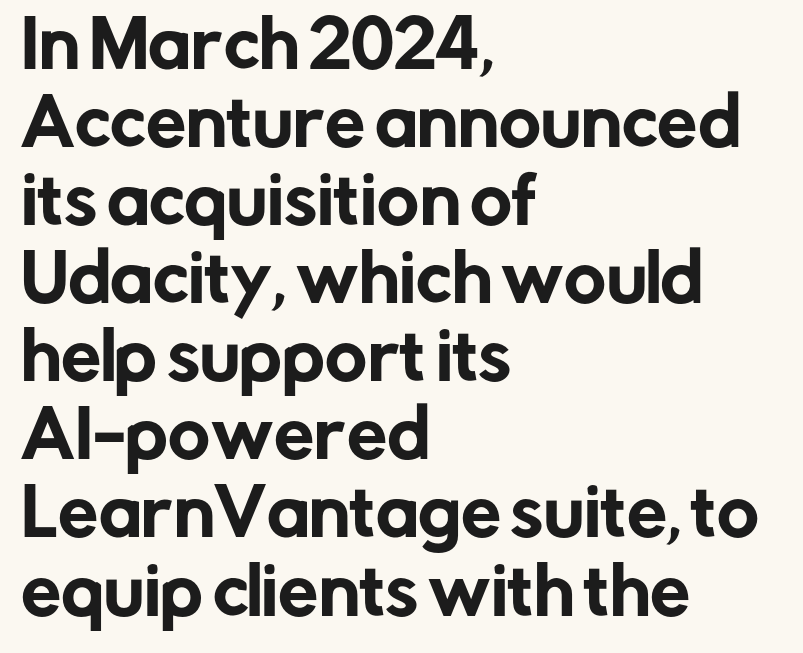
To sum up the face: it is a sans, with no serifs. Posture: straight, roman, zero tilt. Lines of text with bare space underneath. This sample has the flowing, uneven cadence of proportional lettering.
